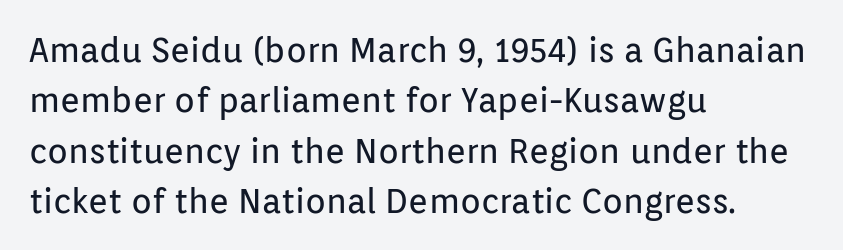
Q: Is the text bold? A: No.
Q: Is the text italic (slanted)? A: No, it is upright.
Q: Is the typeface a serif or a sans-serif typeface? A: Sans-serif.
Q: Is the text underlined? A: No.
Q: How is the paragraph aligned? A: Left-aligned.
Q: Is the spacing between letters normal or unusually wide? A: Normal.
Q: Is the spacing between lines tight, normal or loose? A: Normal.
Q: Width (condensed, normal, or wide)? A: Normal.
Q: Stroke contrast? A: Low.
Q: x-height? A: Medium.
Q: Monospaced? A: No.
